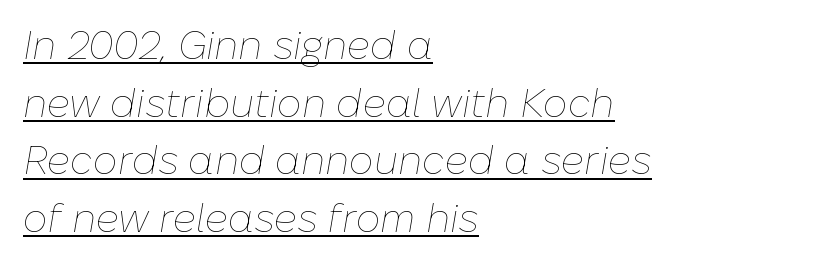
A typesetter would call this proportional, since set widths differ per character. Alignment: flush left. The horizontal fit of the characters is conventional and even. The leading is moderate, giving the passage an even texture.
